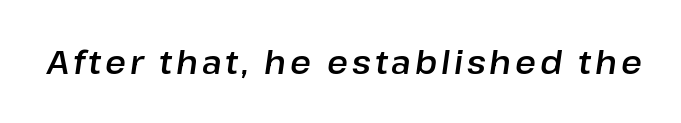
The image shows 32 px text type, italic (leaning right); set not underlined; low stroke contrast and a medium x-height.
